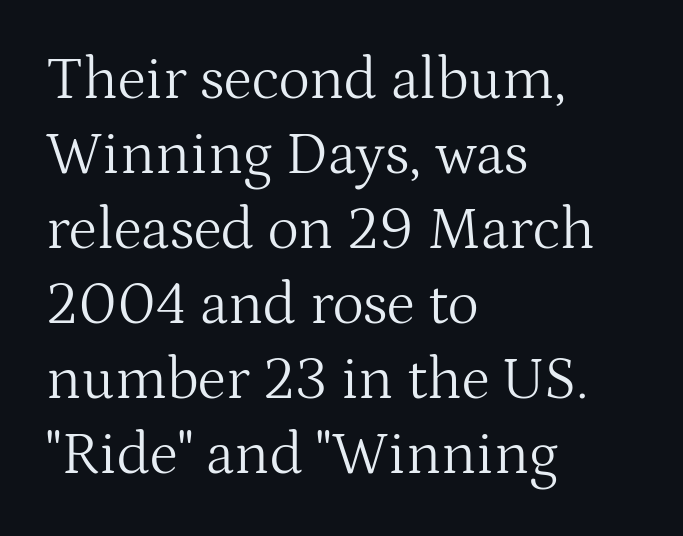
{"serif": "yes", "italic": "no", "bold": "no", "weight": "light", "width": "normal", "stroke_contrast": "medium", "x_height": "medium", "monospaced": "no", "underline": "no", "align": "left", "line_spacing": "normal", "line_spacing_ratio": 1.25, "letter_spacing": "normal", "letter_spacing_em": 0.0, "glyph_px": 60}
